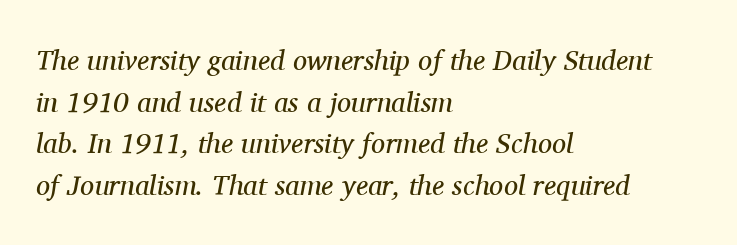
Here the designer chose a conventional face with non-uniform glyph widths. The tracking reads as untouched default to a designer's eye. The passage is arranged the way most books set body copy — flush left. The typesetting does not lean heavy: it is not bold. Students, observe: this is what conventionally led text looks like.
